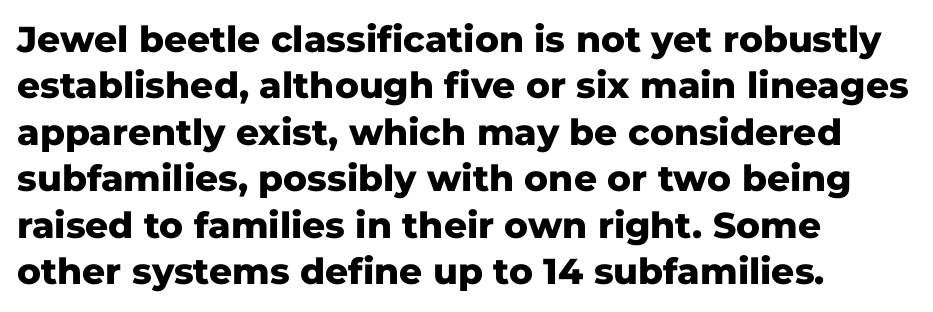
Q: Is the text bold? A: Yes.
Q: Is the text italic (slanted)? A: No, it is upright.
Q: Is the typeface a serif or a sans-serif typeface? A: Sans-serif.
Q: Is the text underlined? A: No.
Q: How is the paragraph aligned? A: Left-aligned.
Q: Is the spacing between letters normal or unusually wide? A: Normal.
Q: Is the spacing between lines tight, normal or loose? A: Normal.
Q: Width (condensed, normal, or wide)? A: Normal.
Q: Stroke contrast? A: Low.
Q: x-height? A: Medium.
Q: Monospaced? A: No.
